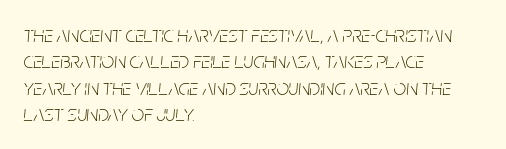
No extra ink here — the face is not bold. Every character sits at an angle, as italics do. There is no visible air inserted between adjacent glyphs. This sample is left-justified, so line endings fall wherever the words run out.
